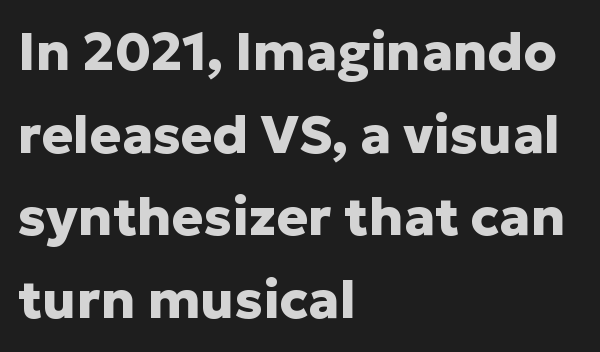
Q: Is the text bold? A: Yes.
Q: Is the text italic (slanted)? A: No, it is upright.
Q: Is the typeface a serif or a sans-serif typeface? A: Sans-serif.
Q: Is the text underlined? A: No.
Q: How is the paragraph aligned? A: Left-aligned.
Q: Is the spacing between letters normal or unusually wide? A: Normal.
Q: Is the spacing between lines tight, normal or loose? A: Normal.
Q: Width (condensed, normal, or wide)? A: Normal.
Q: Stroke contrast? A: Low.
Q: x-height? A: Medium.
Q: Monospaced? A: No.
